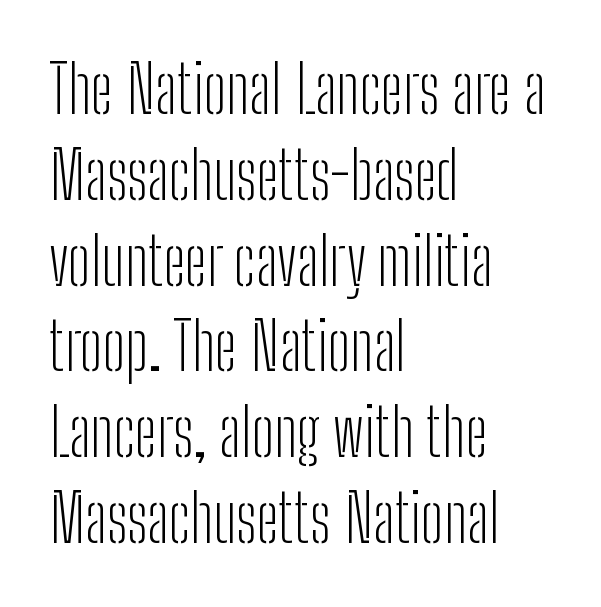
Q: Is the text bold? A: No.
Q: Is the text italic (slanted)? A: No, it is upright.
Q: Is the typeface a serif or a sans-serif typeface? A: Sans-serif.
Q: Is the text underlined? A: No.
Q: How is the paragraph aligned? A: Left-aligned.
Q: Is the spacing between letters normal or unusually wide? A: Normal.
Q: Is the spacing between lines tight, normal or loose? A: Normal.
Q: Width (condensed, normal, or wide)? A: Condensed.
Q: Stroke contrast? A: Low.
Q: x-height? A: Medium.
Q: Monospaced? A: No.
